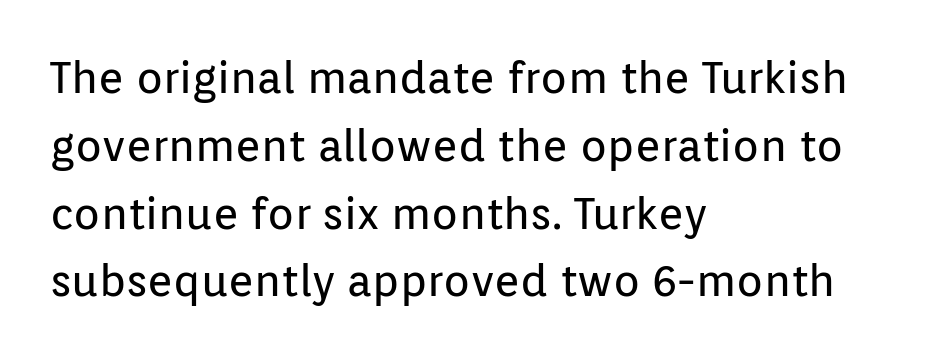
{"serif": "no", "italic": "no", "bold": "no", "weight": "regular", "width": "normal", "stroke_contrast": "low", "x_height": "medium", "monospaced": "no", "underline": "no", "align": "left", "line_spacing": "normal", "line_spacing_ratio": 1.54, "letter_spacing": "normal", "letter_spacing_em": 0.0, "glyph_px": 44}
